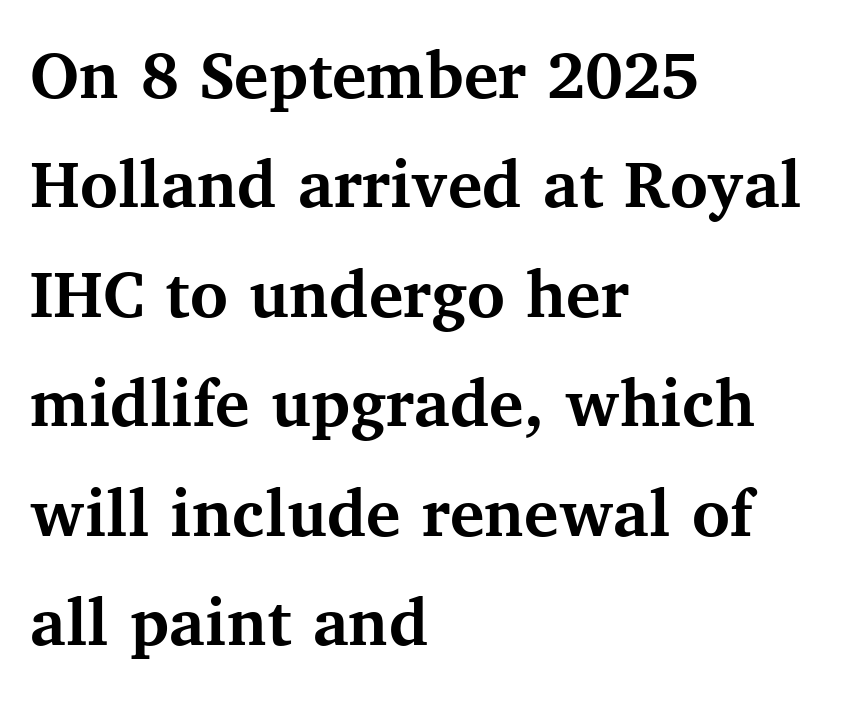
The image shows 72 px semibold serif type, upright; set left-aligned, normal line spacing (1.52x), normal letter spacing, not underlined; medium stroke contrast and a medium x-height.
